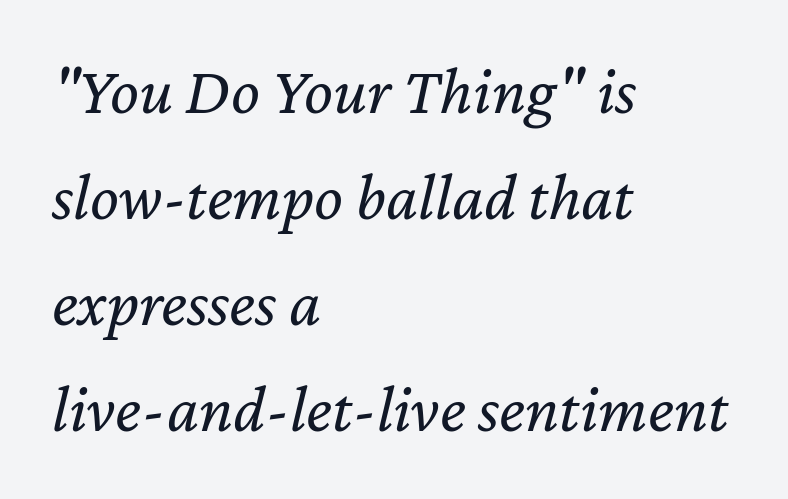
Q: Is the text bold? A: No.
Q: Is the text italic (slanted)? A: Yes, it leans right by about 12 degrees.
Q: Is the text underlined? A: No.
Q: How is the paragraph aligned? A: Left-aligned.
Q: Is the spacing between letters normal or unusually wide? A: Normal.
Q: Is the spacing between lines tight, normal or loose? A: Normal.
Q: Width (condensed, normal, or wide)? A: Normal.
Q: Stroke contrast? A: Low.
Q: x-height? A: Medium.
Q: Monospaced? A: No.
